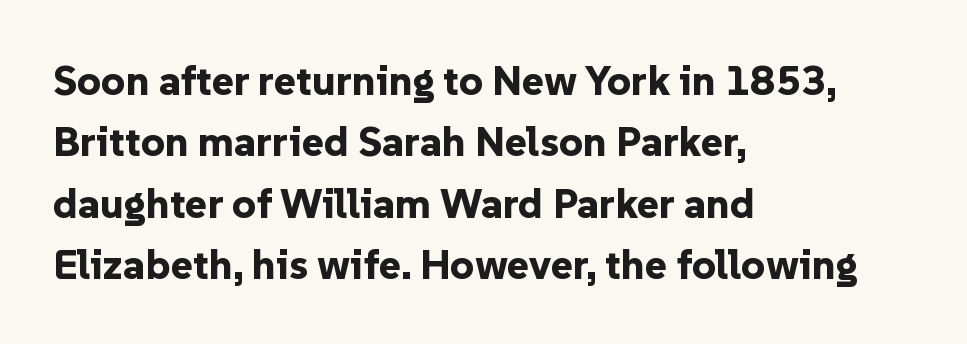
{"serif": "no", "italic": "no", "bold": "yes", "weight": "bold", "width": "normal", "stroke_contrast": "low", "x_height": "medium", "monospaced": "no", "underline": "no", "align": "left", "line_spacing": "normal", "line_spacing_ratio": 1.46, "letter_spacing": "normal", "letter_spacing_em": 0.0, "glyph_px": 42}
